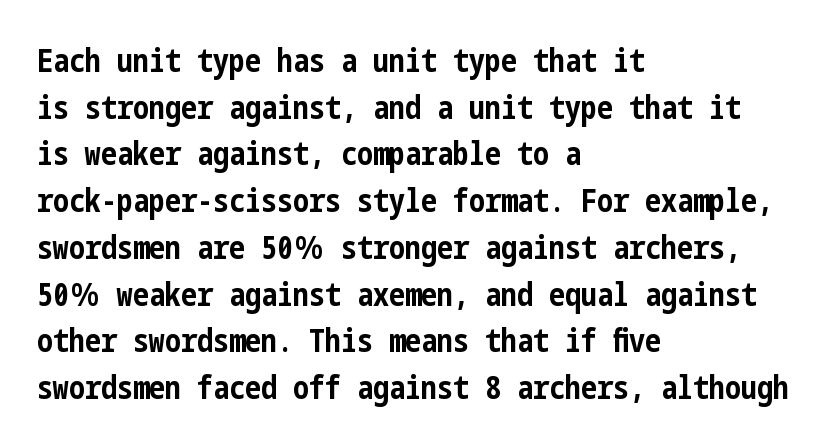
Typographically, this falls in the sans-serif category. This sample uses an upright cut, with every glyph sitting square on the baseline. The leading is moderate, giving the passage an even texture. Words appear dense and cohesive because spacing is normal.
